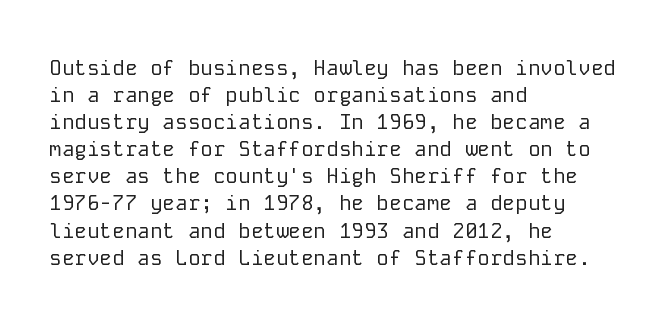
{"italic": "no", "bold": "no", "underline": "no", "align": "left", "line_spacing": "normal", "line_spacing_ratio": 1.29, "letter_spacing": "normal", "letter_spacing_em": 0.0, "glyph_px": 21}
